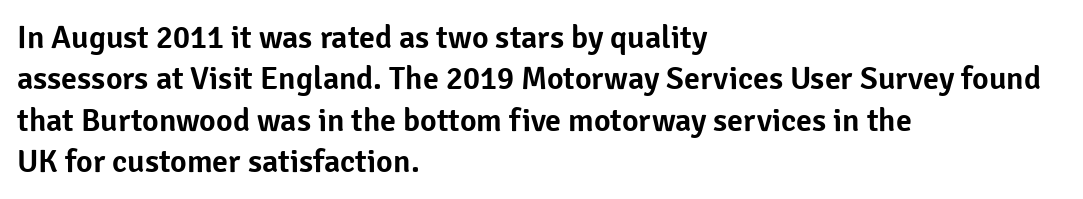
Q: Is the text italic (slanted)? A: No, it is upright.
Q: Is the typeface a serif or a sans-serif typeface? A: Sans-serif.
Q: Is the text underlined? A: No.
Q: How is the paragraph aligned? A: Left-aligned.
Q: Is the spacing between letters normal or unusually wide? A: Normal.
Q: Is the spacing between lines tight, normal or loose? A: Normal.
Q: Width (condensed, normal, or wide)? A: Normal.
Q: Stroke contrast? A: Low.
Q: x-height? A: Medium.
Q: Monospaced? A: No.
